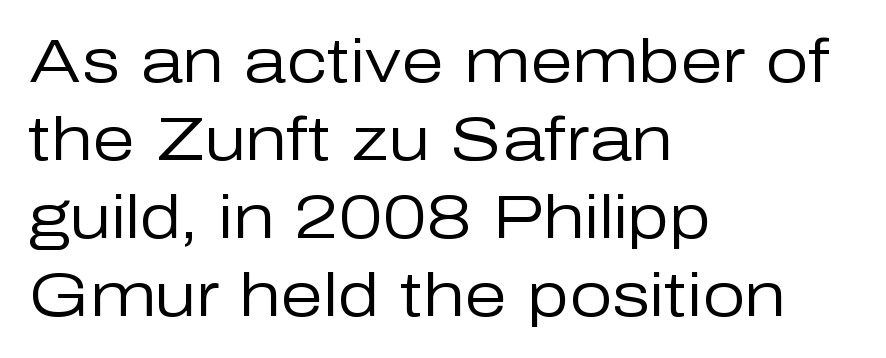
Q: Is the text bold? A: No.
Q: Is the text italic (slanted)? A: No, it is upright.
Q: Is the typeface a serif or a sans-serif typeface? A: Sans-serif.
Q: Is the text underlined? A: No.
Q: How is the paragraph aligned? A: Left-aligned.
Q: Is the spacing between letters normal or unusually wide? A: Normal.
Q: Is the spacing between lines tight, normal or loose? A: Normal.
Q: Width (condensed, normal, or wide)? A: Normal.
Q: Stroke contrast? A: Low.
Q: x-height? A: Medium.
Q: Monospaced? A: No.
